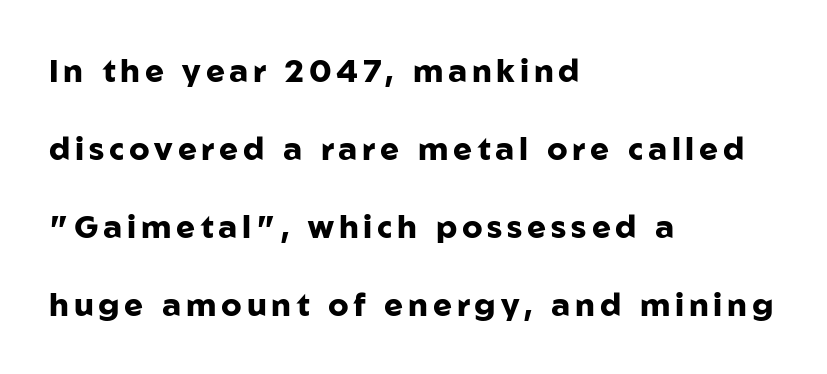
The image shows 32 px heavy sans-serif type, upright; set left-aligned, loose line spacing (2.44x), not underlined; low stroke contrast and a medium x-height.
